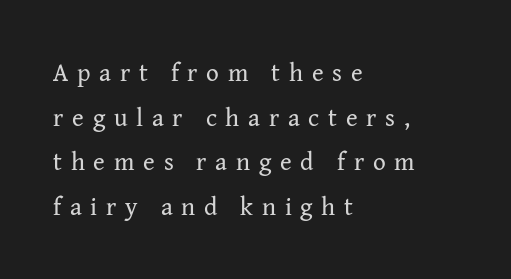
Weight: regular or lighter. Left-aligned paragraph, ragged on the right. The tracking jumps out immediately: characters are airy and widely separated. The letters stand upright; this is a roman face. No word sits above an underline.
